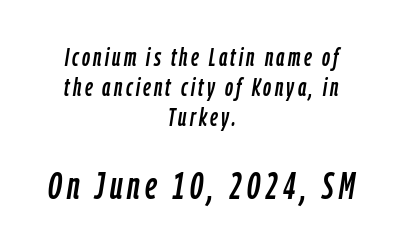
When letters slant like this, we call the style italic. Caption: multi-line text, centered on the measure. Look at the glyph heights: the lower group is clearly the bigger setting. Check under the words: just untouched page. Note the varied advance widths — an 'i' is clearly narrower than an 'm'.
